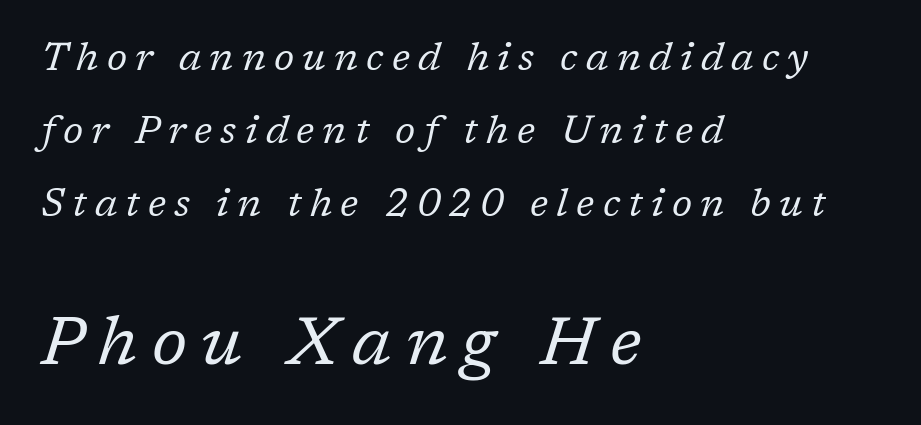
The image shows 68 px regular-weight serif type, italic (leaning right); set left-aligned, line spacing 1.87x, unusually wide letter spacing (+0.21 em), not underlined; the second (bottom) block is 1.74x larger; low stroke contrast and a medium x-height.
